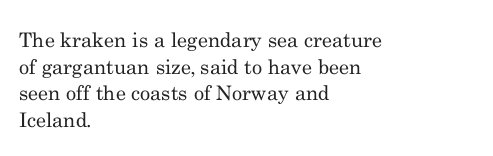
{"italic": "no", "bold": "no", "underline": "no", "align": "left", "line_spacing": "normal", "line_spacing_ratio": 1.33, "letter_spacing": "normal", "letter_spacing_em": 0.0, "glyph_px": 20}
